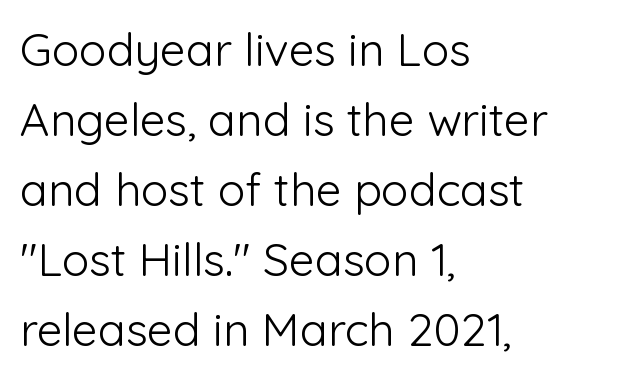
The image shows 46 px light sans-serif type, upright; set left-aligned, normal line spacing (1.52x), normal letter spacing, not underlined; low stroke contrast and a medium x-height.
